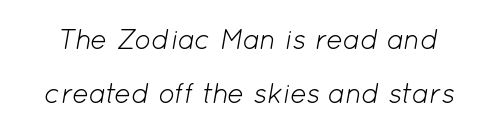
The image shows 28 px light type, italic (leaning right); set loose line spacing (1.94x), normal letter spacing, not underlined; low stroke contrast and a medium x-height.
